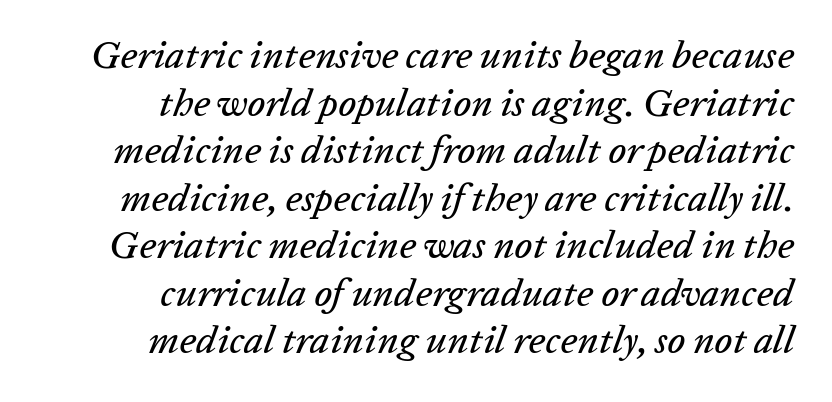
The image shows 39 px text type, italic (leaning right); set right-aligned, line spacing 1.22x, normal letter spacing, not underlined; low stroke contrast and a medium x-height.
